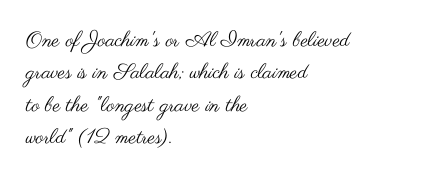
{"bold": "no", "underline": "no", "align": "left", "line_spacing": "normal", "line_spacing_ratio": 1.54, "letter_spacing": "normal", "letter_spacing_em": 0.0, "glyph_px": 21}
